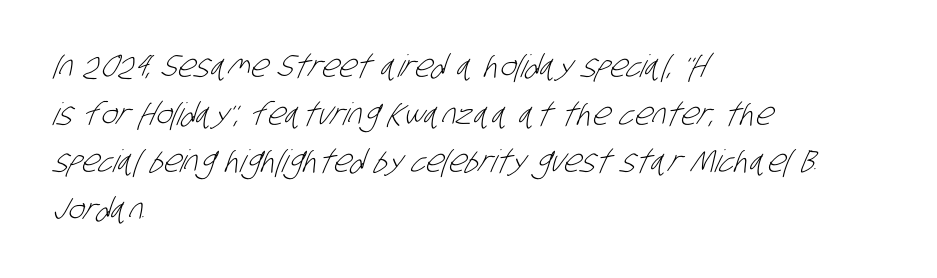
The image shows 31 px light, condensed sans-serif type; set left-aligned, normal line spacing (1.54x), normal letter spacing, not underlined; low stroke contrast and a large x-height.
